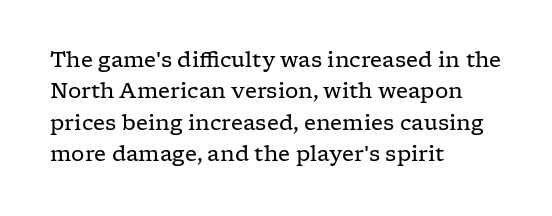
Q: Is the text bold? A: No.
Q: Is the text italic (slanted)? A: No, it is upright.
Q: Is the text underlined? A: No.
Q: How is the paragraph aligned? A: Left-aligned.
Q: Is the spacing between letters normal or unusually wide? A: Normal.
Q: Is the spacing between lines tight, normal or loose? A: Normal.
